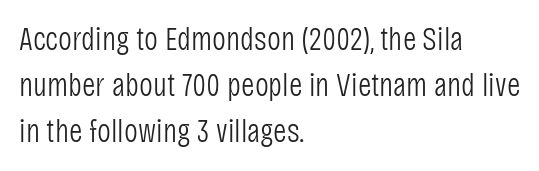
Glance below the letters and you will spot only blank space. No letter is thick-stroked: the sample isn't bold. Line beginnings align vertically; line endings do not. The rendering uses natural spacing where letterforms have individual widths. Letter spacing: default.
